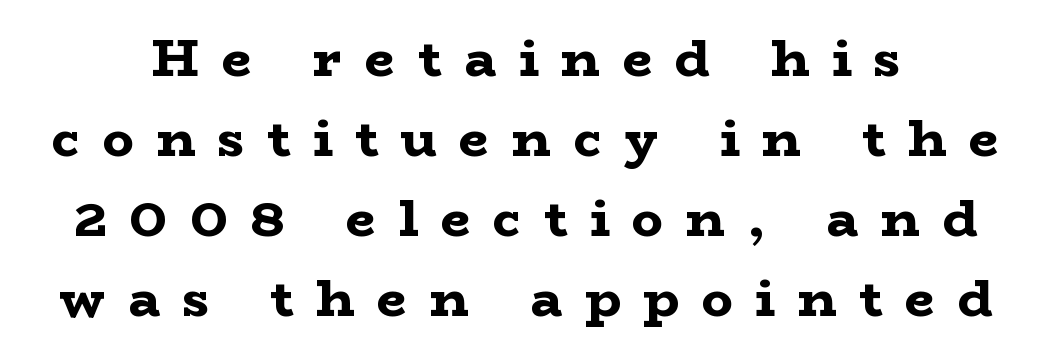
The image shows 52 px bold, wide serif type, upright; set normal line spacing (1.54x), unusually wide letter spacing (+0.44 em), not underlined; low stroke contrast and a medium x-height.
